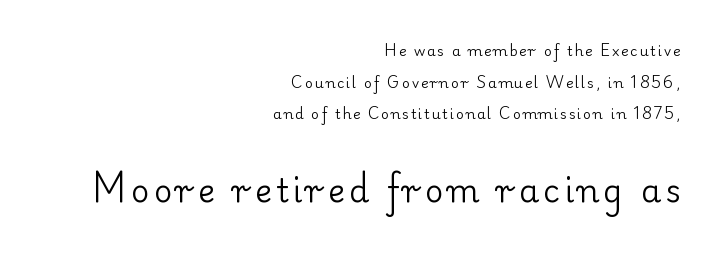
The image shows 32 px regular-weight serif type, upright; set right-aligned, loose line spacing (2.26x), not underlined; the second (bottom) block is 2.29x larger; low stroke contrast and a small x-height.
